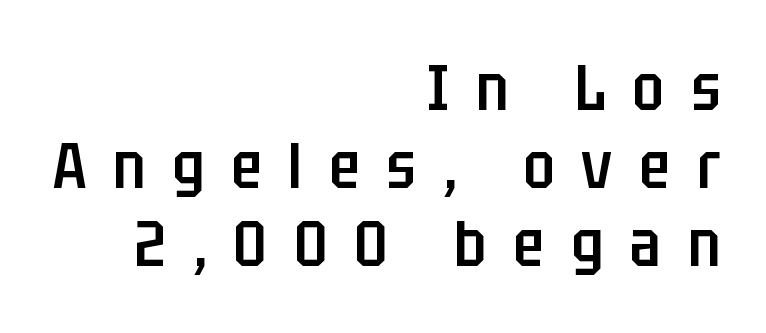
Q: Is the text bold? A: Semi-bold.
Q: Is the text italic (slanted)? A: No, it is upright.
Q: Is the typeface a serif or a sans-serif typeface? A: Sans-serif.
Q: Is the text underlined? A: No.
Q: How is the paragraph aligned? A: Right-aligned.
Q: Is the spacing between letters normal or unusually wide? A: Unusually wide.
Q: Width (condensed, normal, or wide)? A: Condensed.
Q: Stroke contrast? A: Low.
Q: x-height? A: Large.
Q: Monospaced? A: No.
